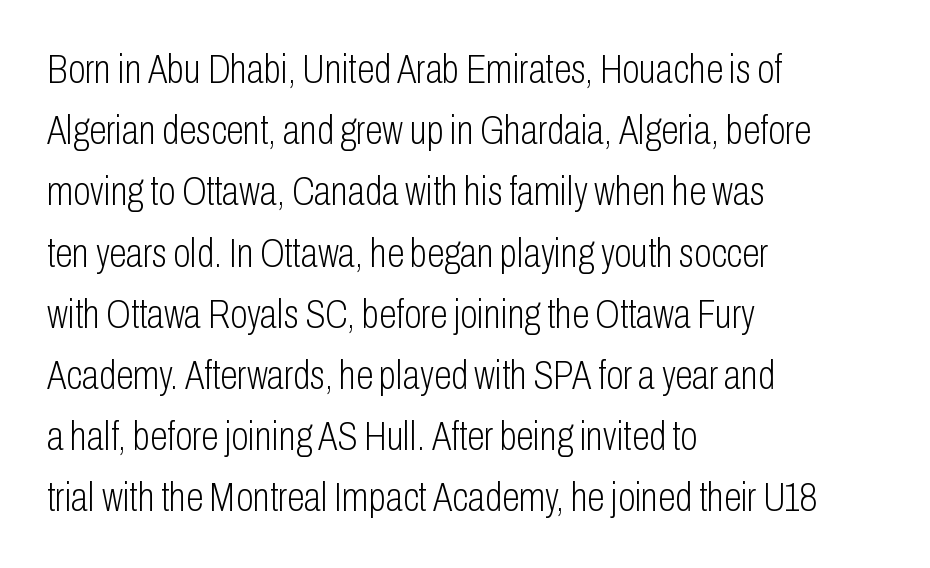
The rendering uses natural spacing where letterforms have individual widths. The passage shown stacks its lines at a standard gap. Letterform terminals end flat and unadorned throughout the passage. Lines of text with bare space underneath. Is the stroke heavy? The answer is a plain regular-or-lighter.
